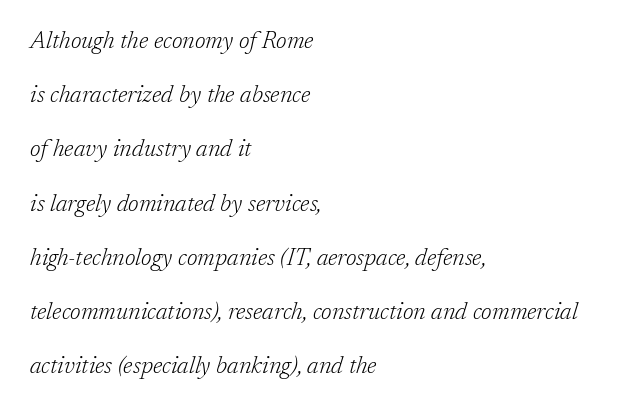
Q: Is the text bold? A: No.
Q: Is the text italic (slanted)? A: Yes, it leans right by about 17 degrees.
Q: Is the text underlined? A: No.
Q: How is the paragraph aligned? A: Left-aligned.
Q: Is the spacing between letters normal or unusually wide? A: Normal.
Q: Is the spacing between lines tight, normal or loose? A: Loose.
